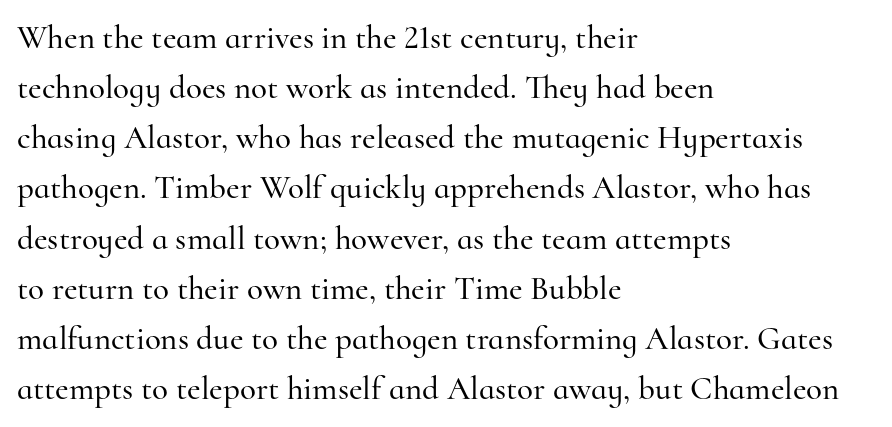
The letters sit at their default tracking, neither squeezed nor spread. Line starts are locked; line ends wander. Is there any slant? The stems are plumb. Notice how descenders clear the ascenders below comfortably — that's standard leading. The letters carry serifs — small finishing strokes at the ends of their stems.
